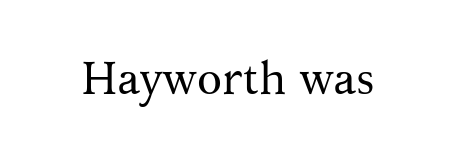
{"serif": "yes", "italic": "no", "bold": "no", "weight": "regular", "width": "normal", "stroke_contrast": "medium", "x_height": "medium", "monospaced": "no", "underline": "no", "letter_spacing": "normal", "letter_spacing_em": 0.0, "glyph_px": 46}
